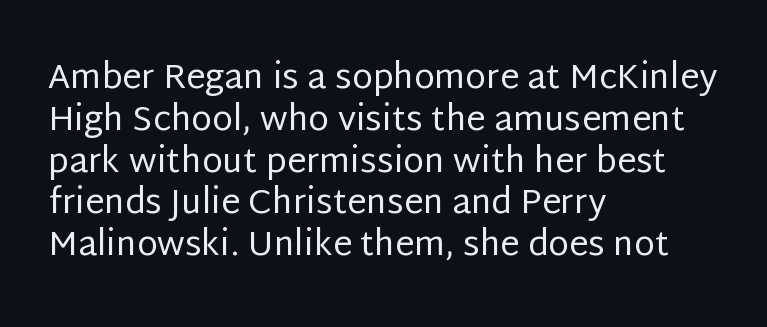
The image shows 34 px regular-weight sans-serif type, upright; set left-aligned, line spacing 1.23x, normal letter spacing, not underlined; low stroke contrast and a large x-height.
